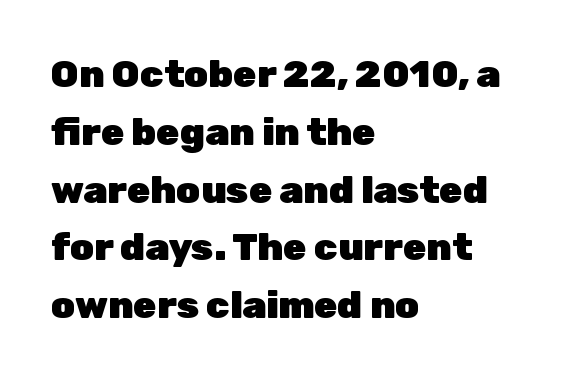
The image shows 38 px heavy sans-serif type, upright; set left-aligned, normal line spacing (1.52x), normal letter spacing, not underlined; low stroke contrast and a medium x-height.
